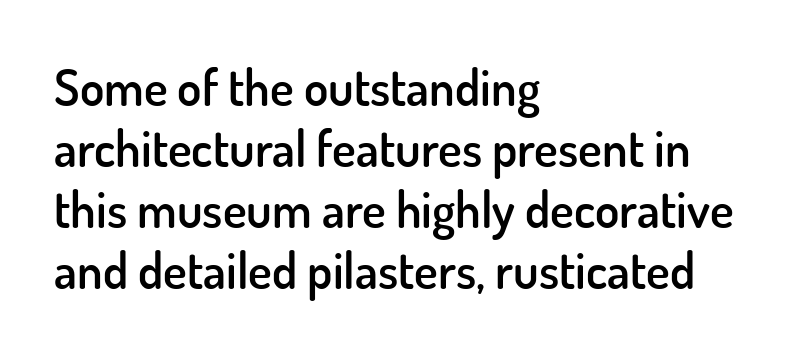
Q: Is the text bold? A: Semi-bold.
Q: Is the text italic (slanted)? A: No, it is upright.
Q: Is the typeface a serif or a sans-serif typeface? A: Sans-serif.
Q: Is the text underlined? A: No.
Q: How is the paragraph aligned? A: Left-aligned.
Q: Is the spacing between letters normal or unusually wide? A: Normal.
Q: Width (condensed, normal, or wide)? A: Normal.
Q: Stroke contrast? A: Low.
Q: x-height? A: Small.
Q: Monospaced? A: No.
